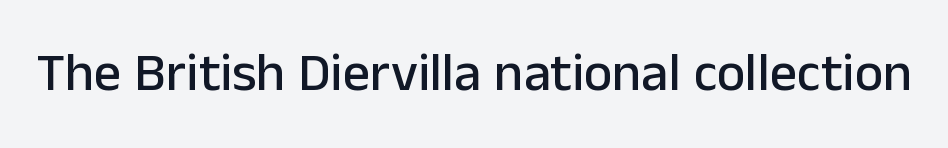
{"serif": "no", "italic": "no", "width": "normal", "stroke_contrast": "low", "x_height": "medium", "monospaced": "no", "underline": "no", "letter_spacing": "normal", "letter_spacing_em": 0.0, "glyph_px": 54}
